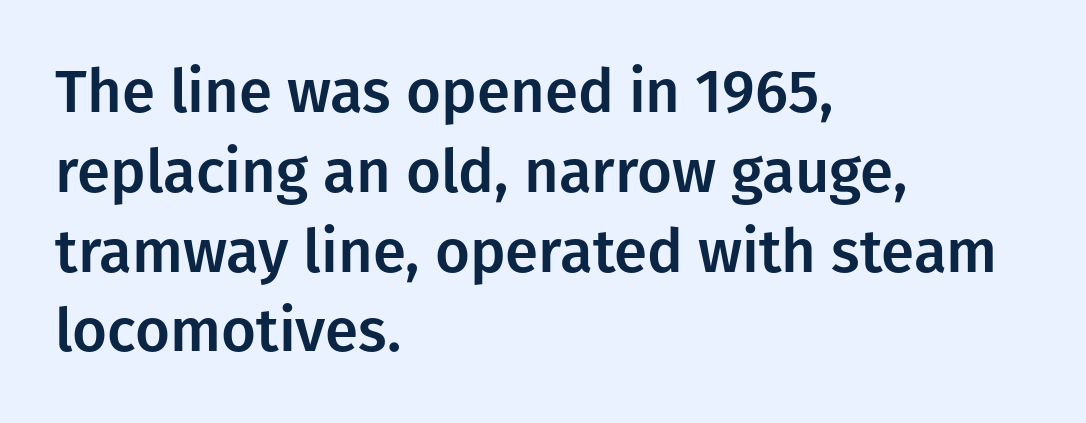
In CSS terms this would be text-align: left. These lines keep a tight, regular rhythm from letter to letter. To sum up the face: it is a sans, with no serifs. Clear beneath every line of the passage. The rendering uses natural spacing where letterforms have individual widths.
